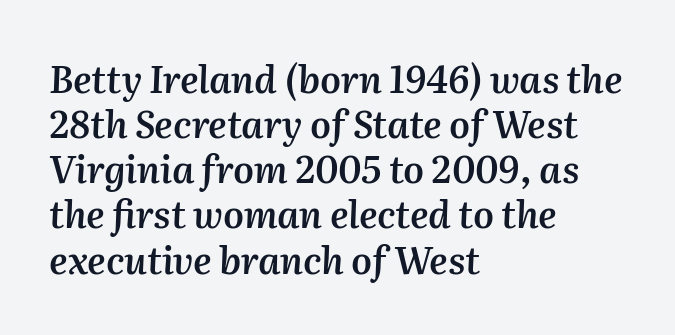
Q: Is the text bold? A: Semi-bold.
Q: Is the text italic (slanted)? A: Yes, it leans right by about 2 degrees.
Q: Is the text underlined? A: No.
Q: How is the paragraph aligned? A: Left-aligned.
Q: Is the spacing between letters normal or unusually wide? A: Normal.
Q: Width (condensed, normal, or wide)? A: Normal.
Q: Stroke contrast? A: Medium.
Q: x-height? A: Medium.
Q: Monospaced? A: No.
